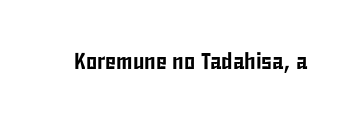
Each word holds together tightly as a unit, with standard inter-letter gaps. Posture: upright roman. The specimen omits any rule beneath the text block's lines.
